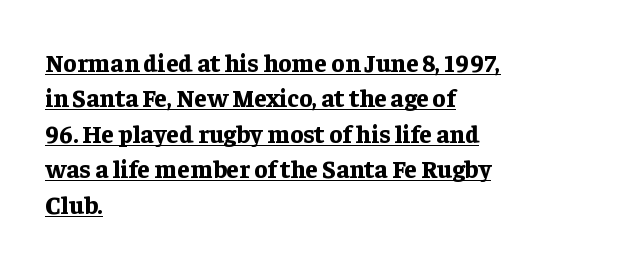
{"italic": "no", "bold": "yes", "underline": "yes", "align": "left", "line_spacing": "normal", "line_spacing_ratio": 1.42, "letter_spacing": "normal", "letter_spacing_em": 0.0, "glyph_px": 25}
